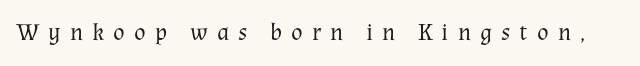
The image shows 24 px text type, upright; set unusually wide letter spacing (+0.38 em), not underlined.
